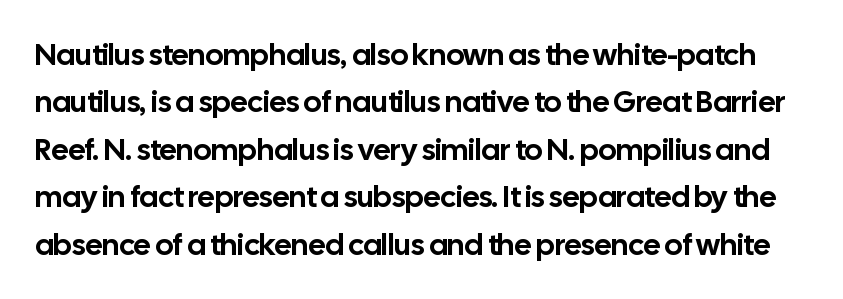
{"serif": "no", "italic": "no", "width": "normal", "stroke_contrast": "low", "x_height": "medium", "monospaced": "no", "underline": "no", "line_spacing": "normal", "line_spacing_ratio": 1.58, "letter_spacing": "normal", "letter_spacing_em": 0.0, "glyph_px": 30}
